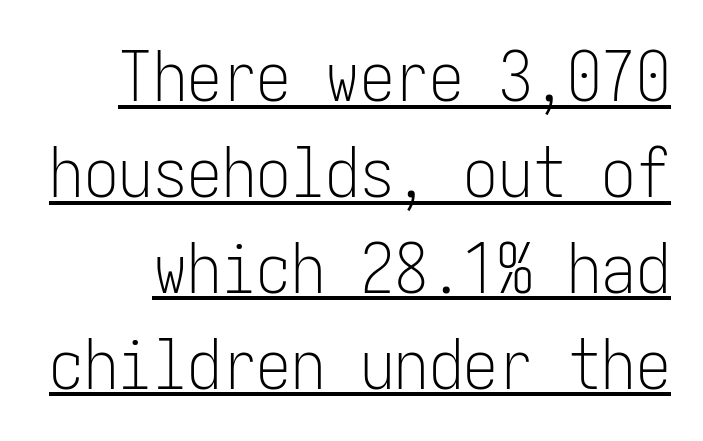
Q: Is the text bold? A: No.
Q: Is the text italic (slanted)? A: No, it is upright.
Q: Is the typeface a serif or a sans-serif typeface? A: Sans-serif.
Q: Is the text underlined? A: Yes.
Q: Is the spacing between letters normal or unusually wide? A: Normal.
Q: Is the spacing between lines tight, normal or loose? A: Normal.
Q: Width (condensed, normal, or wide)? A: Condensed.
Q: Stroke contrast? A: Low.
Q: x-height? A: Medium.
